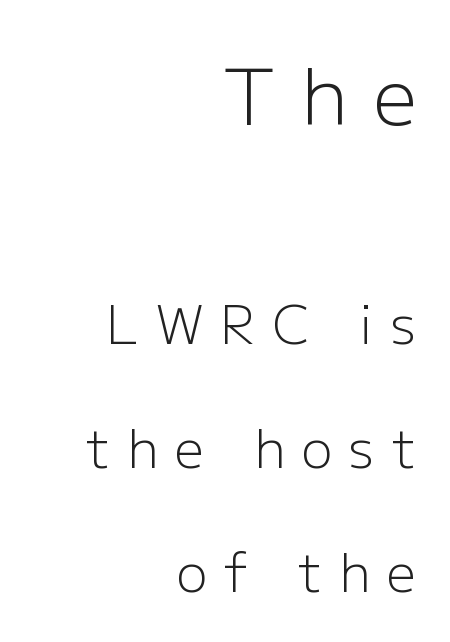
The image shows 78 px light sans-serif type, upright; set right-aligned, loose line spacing (2.39x), unusually wide letter spacing (+0.33 em), not underlined; the first (top) block is 1.5x larger; low stroke contrast and a medium x-height.
